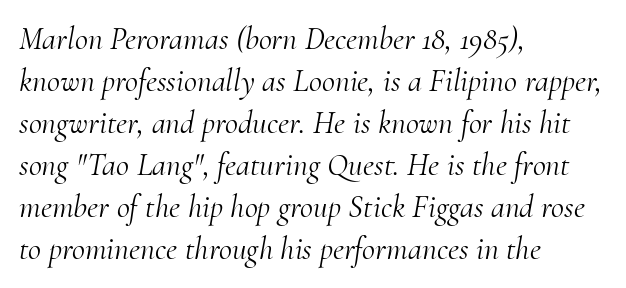
The axis of the letterforms is tilted away from vertical. Caption: face not bold, strokes unweighted. A typesetter would call this proportional, since set widths differ per character. You could call the tracking neutral — neither tight nor loose. Each letter's strokes conclude with small projecting serifs. The space between consecutive lines is moderate.
